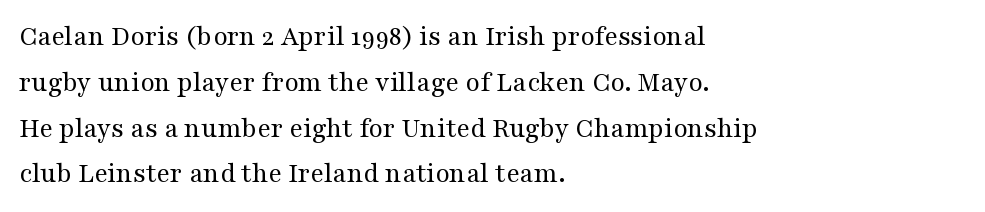
{"serif": "yes", "italic": "no", "bold": "no", "weight": "regular", "width": "wide", "stroke_contrast": "medium", "x_height": "medium", "monospaced": "no", "underline": "no", "align": "left", "line_spacing": "normal", "line_spacing_ratio": 1.58, "letter_spacing": "normal", "letter_spacing_em": 0.0, "glyph_px": 29}
